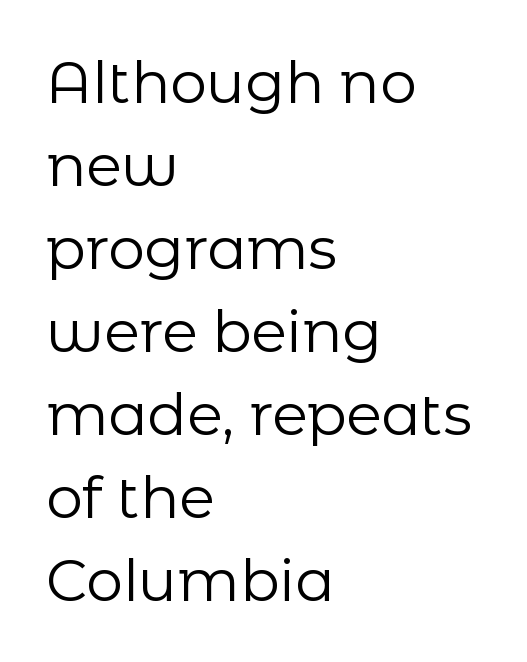
{"serif": "no", "italic": "no", "bold": "no", "weight": "regular", "width": "normal", "stroke_contrast": "low", "x_height": "medium", "monospaced": "no", "underline": "no", "align": "left", "line_spacing": "normal", "line_spacing_ratio": 1.43, "letter_spacing": "normal", "letter_spacing_em": 0.0, "glyph_px": 58}
